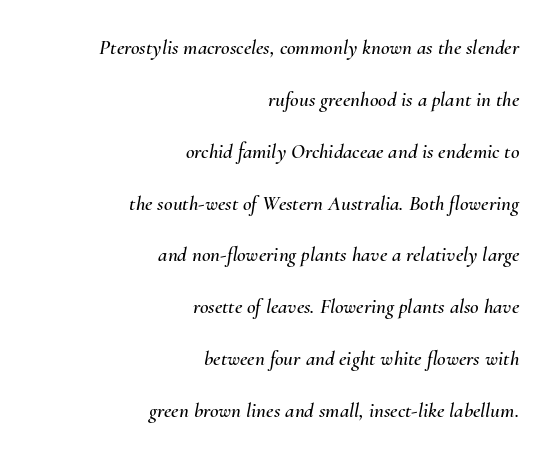
Q: Is the text italic (slanted)? A: Yes, it leans right by about 10 degrees.
Q: Is the text underlined? A: No.
Q: How is the paragraph aligned? A: Right-aligned.
Q: Is the spacing between letters normal or unusually wide? A: Normal.
Q: Is the spacing between lines tight, normal or loose? A: Loose.
